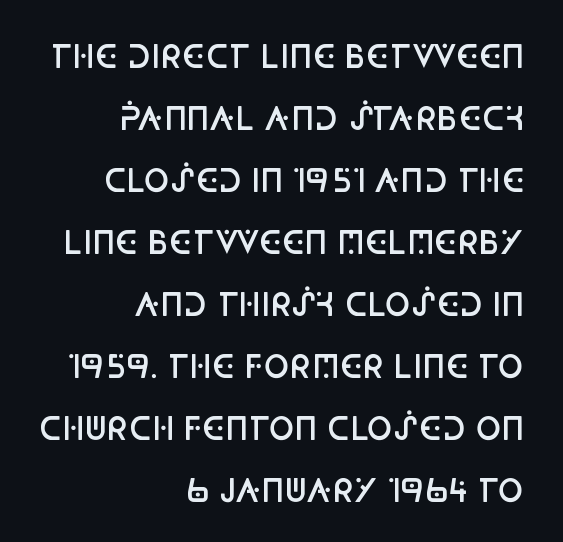
{"serif": "no", "italic": "no", "bold": "semi", "weight": "semibold", "width": "condensed", "stroke_contrast": "low", "x_height": "large", "monospaced": "no", "underline": "no", "align": "right", "line_spacing": "loose", "line_spacing_ratio": 2.0, "letter_spacing": "normal", "letter_spacing_em": 0.0, "glyph_px": 31}
